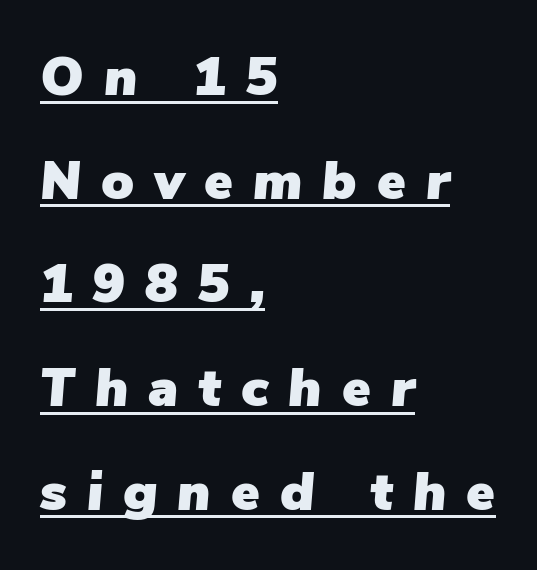
{"italic": "yes", "lean": "right", "slant_degrees": 5, "width": "normal", "stroke_contrast": "low", "x_height": "medium", "monospaced": "no", "underline": "yes", "align": "left", "line_spacing": "loose", "line_spacing_ratio": 1.92, "letter_spacing": "wide", "letter_spacing_em": 0.37, "glyph_px": 54}
